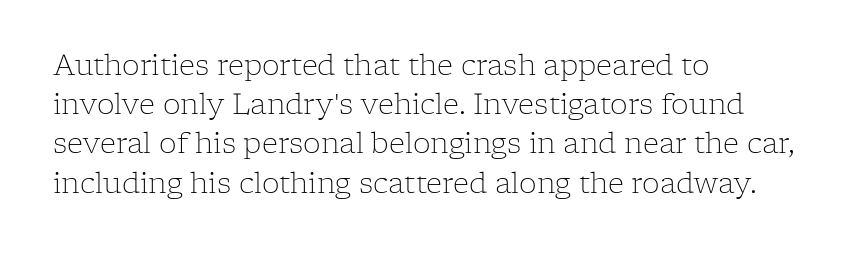
{"serif": "yes", "italic": "no", "bold": "no", "weight": "light", "width": "normal", "stroke_contrast": "low", "x_height": "medium", "monospaced": "no", "underline": "no", "align": "left", "line_spacing": "normal", "line_spacing_ratio": 1.4, "letter_spacing": "normal", "letter_spacing_em": 0.0, "glyph_px": 28}
